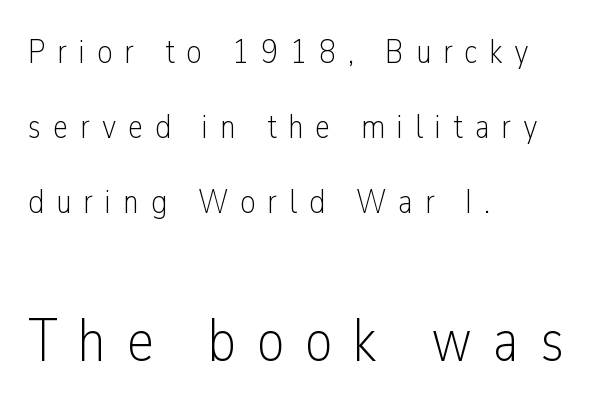
Horizontal bands of white between lines are thick stripes. Scale increases going downward across the two blocks. Does the lettering tilt? It doesn't — this is upright. Underlining? Definitely not there. What stands out about the letter spacing? Its width — letters are far apart.
